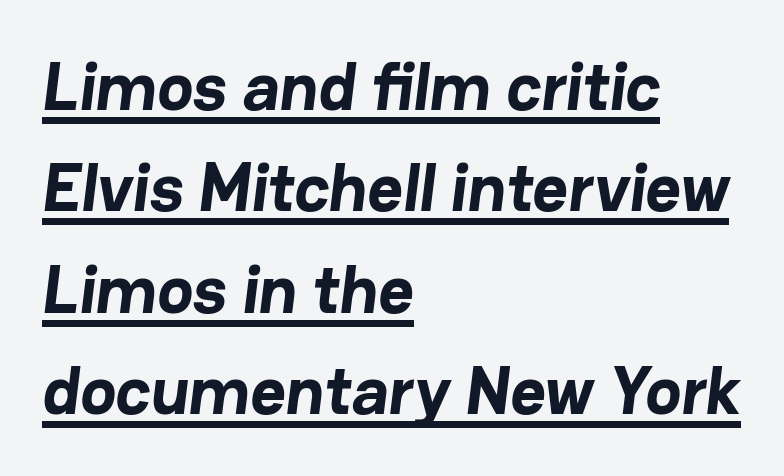
The image shows 68 px bold sans-serif type; set left-aligned, normal line spacing (1.49x), normal letter spacing, underlined; low stroke contrast and a medium x-height.
